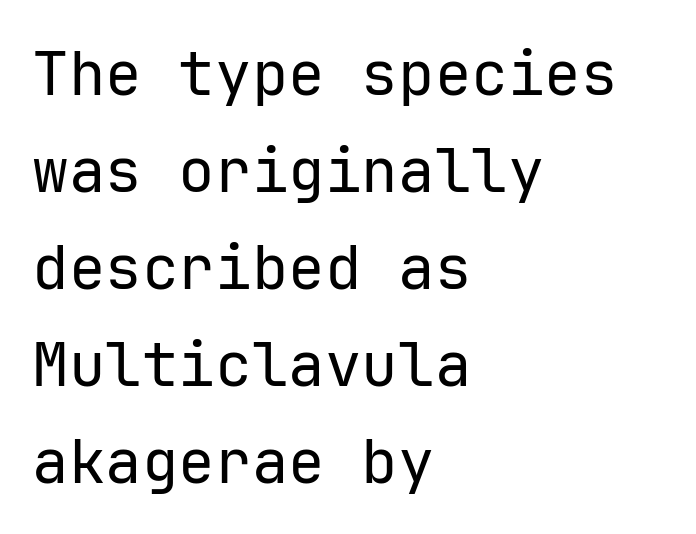
Words float on clear page, feet unadorned. A normal amount of white space separates one row of letters from the next. Is the type heavy? It reads as light-to-regular instead. The axis of the letterforms is exactly vertical.
